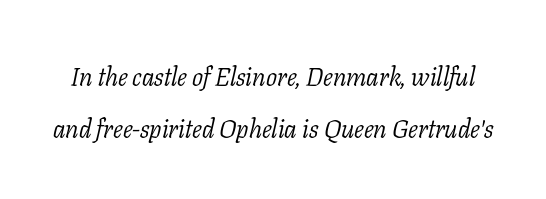
Q: Is the text bold? A: No.
Q: Is the text italic (slanted)? A: Yes, it leans right by about 11 degrees.
Q: Is the text underlined? A: No.
Q: Is the spacing between letters normal or unusually wide? A: Normal.
Q: Is the spacing between lines tight, normal or loose? A: Loose.
